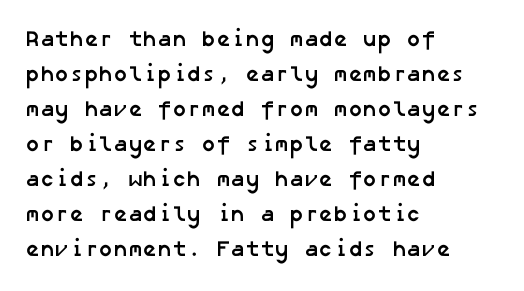
The image shows 22 px bold type; set left-aligned, normal line spacing (1.59x), normal letter spacing, not underlined.
